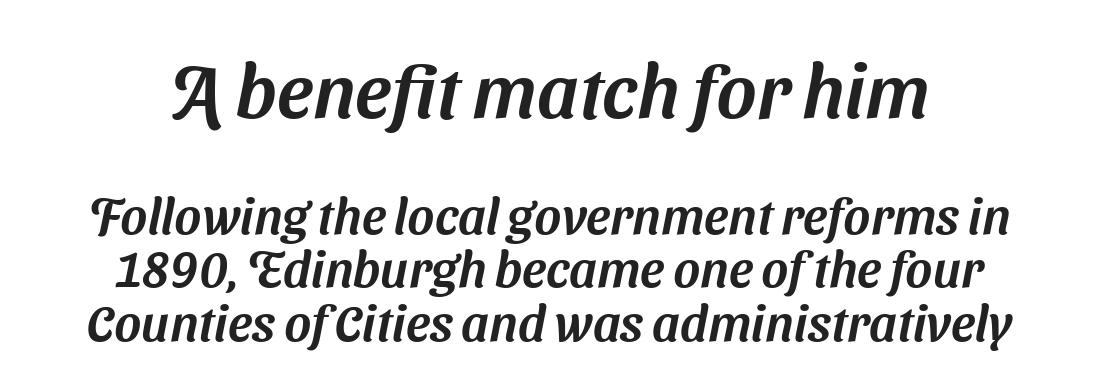
The image shows 76 px sans-serif type; set tight line spacing (1.05x), normal letter spacing, not underlined; the first (top) block is 1.49x larger; medium stroke contrast and a medium x-height.
